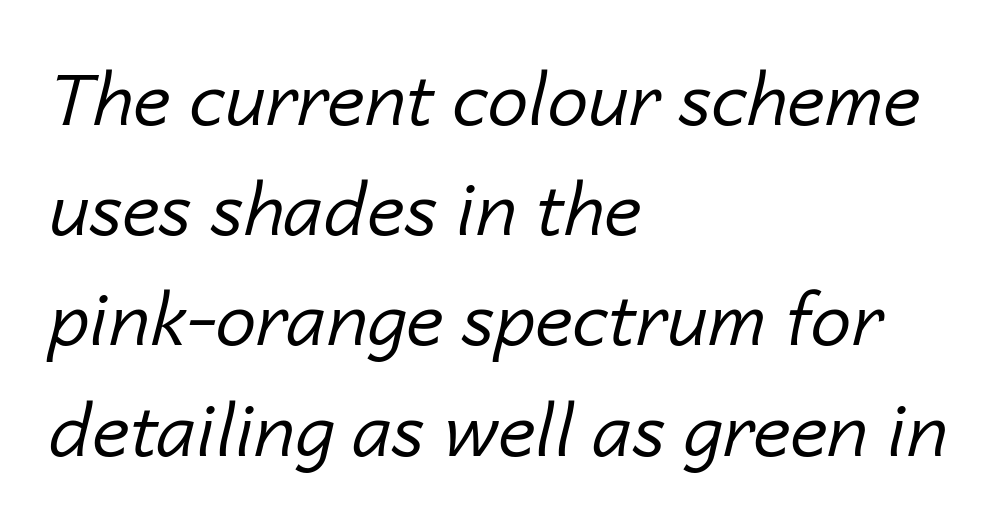
The letters look calm and open, with moderate or lighter stems. The passage shown is typed in a proportional face where columns would drift. The passage shown has conventional tracking throughout. The rag falls on the right side of this text block.
